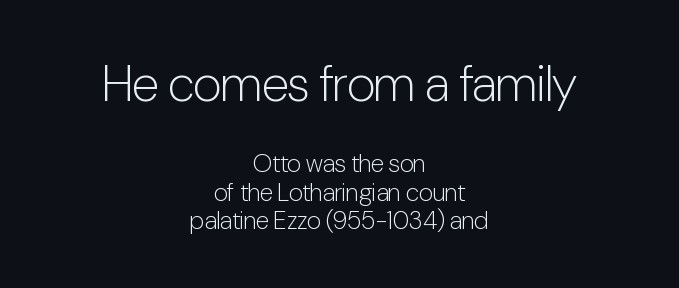
Words appear dense and cohesive because spacing is normal. A student would call this center alignment; a typographer would say set centered. Does the lettering tilt? It doesn't — this is upright. The rendering shrinks the type as you move from the upper chunk to the lower.
